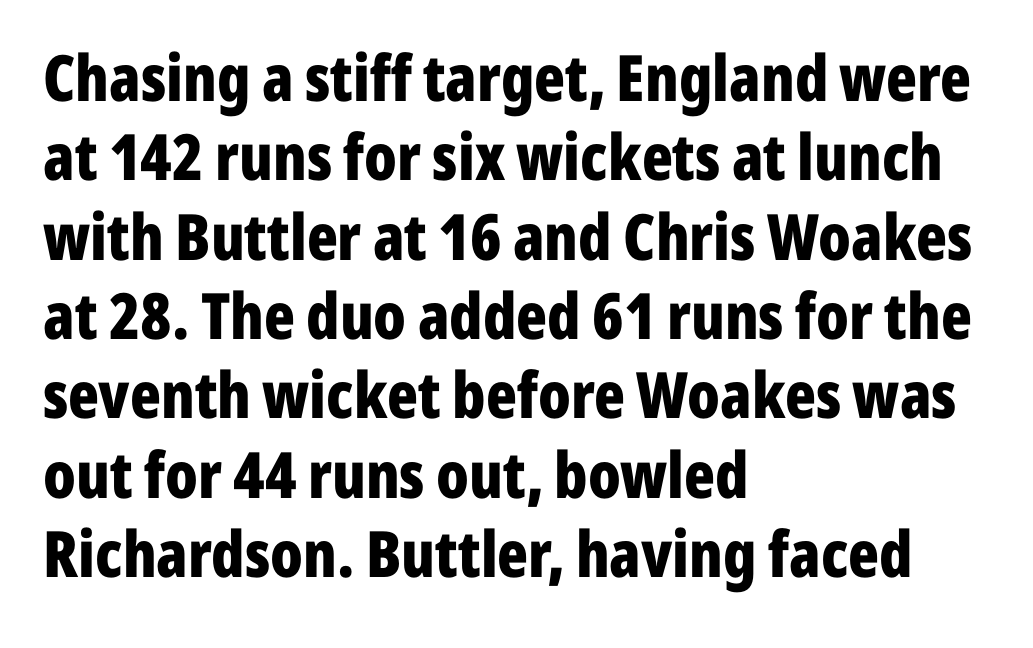
Q: Is the text bold? A: Yes.
Q: Is the text italic (slanted)? A: No, it is upright.
Q: Is the typeface a serif or a sans-serif typeface? A: Sans-serif.
Q: Is the text underlined? A: No.
Q: How is the paragraph aligned? A: Left-aligned.
Q: Is the spacing between letters normal or unusually wide? A: Normal.
Q: Width (condensed, normal, or wide)? A: Condensed.
Q: Stroke contrast? A: Low.
Q: x-height? A: Medium.
Q: Monospaced? A: No.
